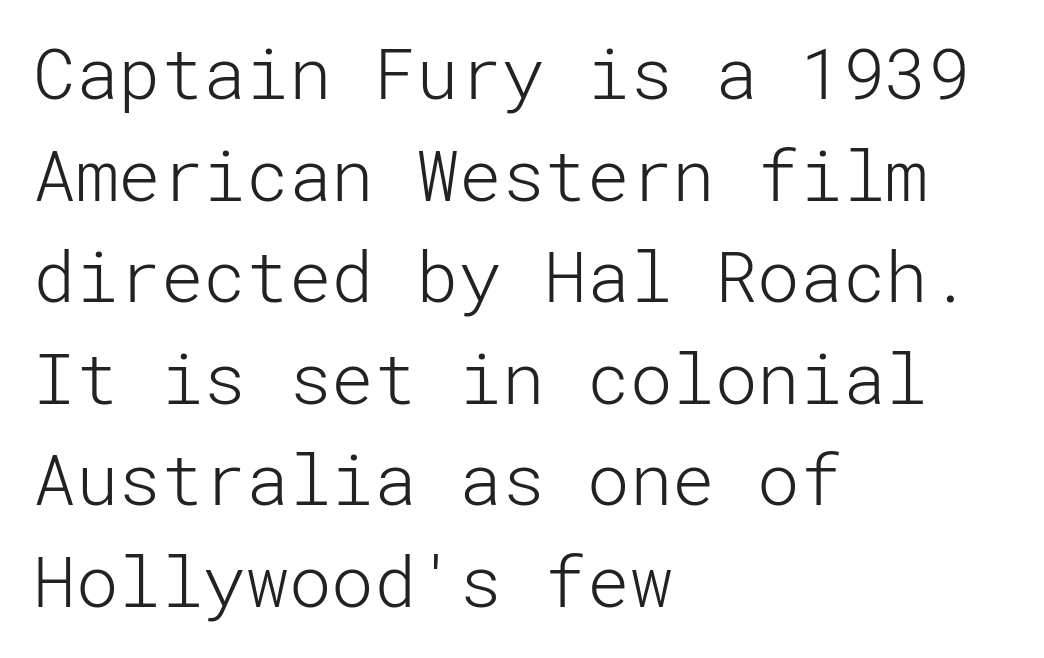
Is the block centered? No — it sits flush against the left margin. The typesetting does not lean heavy: it is not bold. Font category for this specimen: sans-serif. Type without underlining. The type is set solid horizontally, with unmodified tracking.
